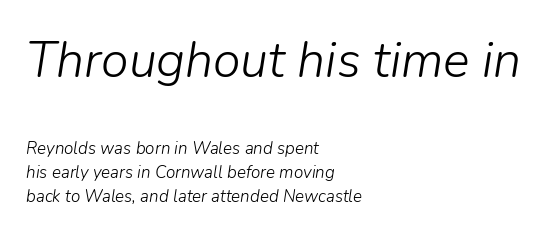
The image shows 50 px light type, italic (leaning right); set left-aligned, normal line spacing (1.4x), normal letter spacing, not underlined; the first (top) block is 2.94x larger; low stroke contrast and a medium x-height.
